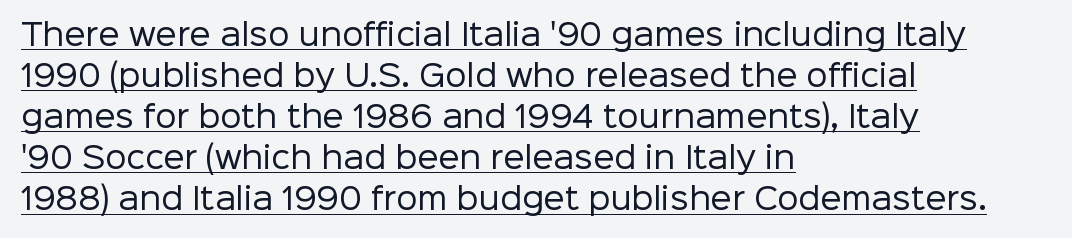
{"serif": "no", "italic": "no", "bold": "no", "weight": "regular", "width": "normal", "stroke_contrast": "low", "x_height": "medium", "monospaced": "no", "underline": "yes", "align": "left", "line_spacing": "normal", "line_spacing_ratio": 1.37, "letter_spacing": "normal", "letter_spacing_em": 0.0, "glyph_px": 30}
